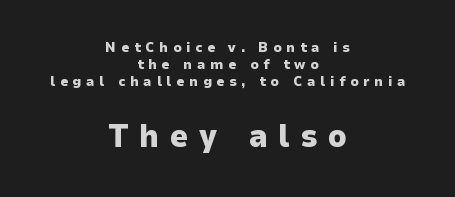
Q: Is the text bold? A: Yes.
Q: Is the text italic (slanted)? A: No, it is upright.
Q: Is the typeface a serif or a sans-serif typeface? A: Sans-serif.
Q: Is the text underlined? A: No.
Q: How is the paragraph aligned? A: Centered.
Q: Is the spacing between letters normal or unusually wide? A: Unusually wide.
Q: Which block of text is set in a larger size, the first (top) or the second (bottom)? A: The second (bottom) one.
Q: Width (condensed, normal, or wide)? A: Normal.
Q: Stroke contrast? A: Low.
Q: x-height? A: Medium.
Q: Monospaced? A: No.
